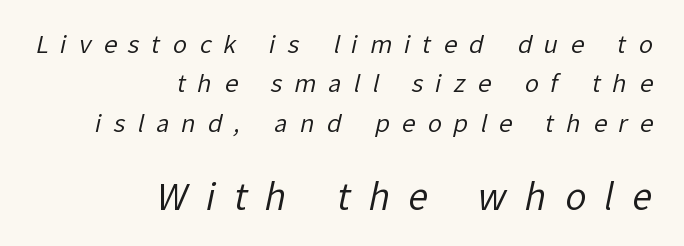
The image shows 36 px regular-weight sans-serif type; set right-aligned, normal line spacing (1.64x), unusually wide letter spacing (+0.5 em), not underlined; the second (bottom) block is 1.5x larger; low stroke contrast and a medium x-height.
